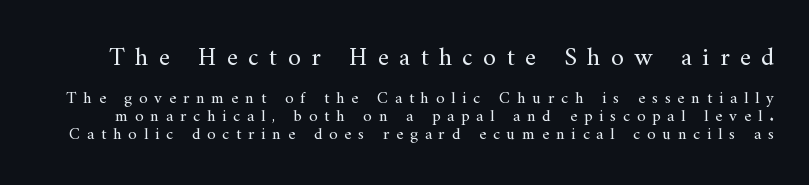
The strokes are not fattened; the text isn't bold. The lettering holds an erect, upright posture throughout. The space between consecutive lines is stingy. Between one letter and the next there's a generous, obvious gap. The passage shown begins with its larger block and ends with its smaller one.
